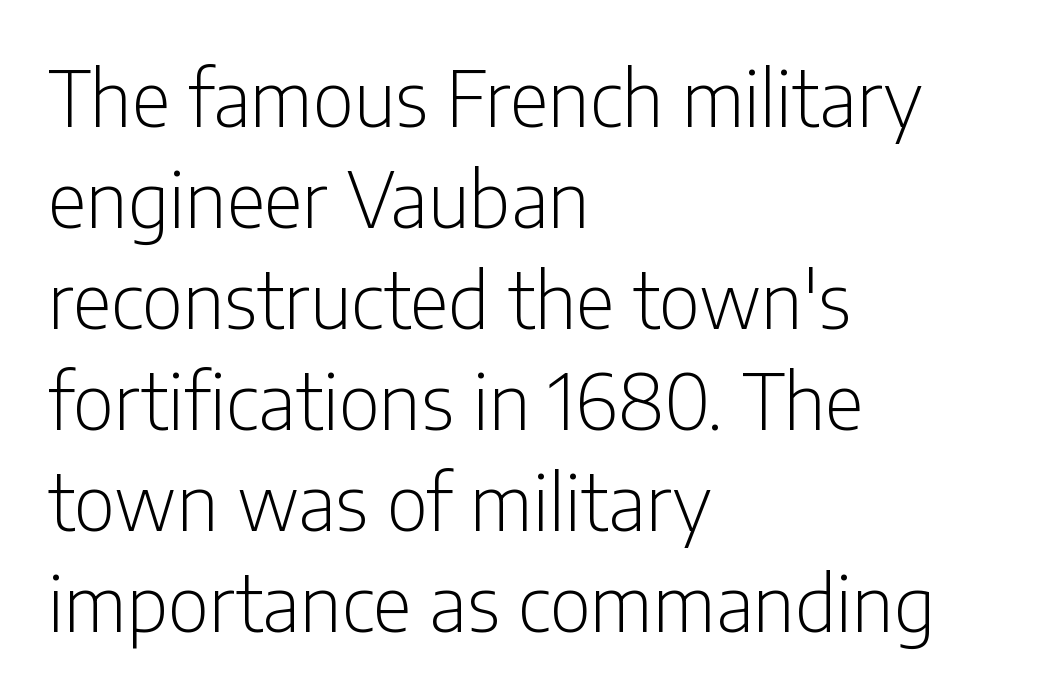
{"serif": "no", "italic": "no", "bold": "no", "weight": "light", "width": "condensed", "stroke_contrast": "low", "x_height": "medium", "monospaced": "no", "underline": "no", "align": "left", "line_spacing": "normal", "line_spacing_ratio": 1.33, "letter_spacing": "normal", "letter_spacing_em": 0.0, "glyph_px": 76}
